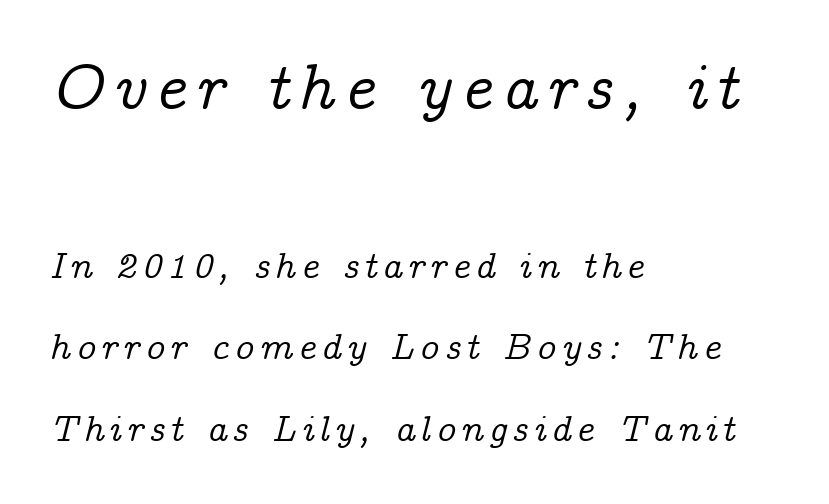
The image shows 65 px serif type, italic (leaning right); set left-aligned, loose line spacing (2.2x), not underlined; the first (top) block is 1.76x larger; low stroke contrast and a medium x-height.
